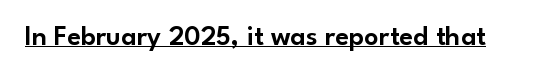
{"serif": "no", "italic": "no", "width": "normal", "stroke_contrast": "low", "x_height": "small", "monospaced": "no", "underline": "yes", "letter_spacing": "normal", "letter_spacing_em": 0.0, "glyph_px": 28}
